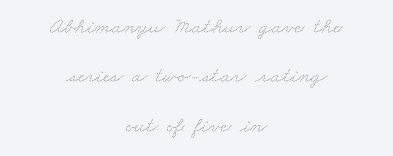
The image shows 22 px text type; set centered, loose line spacing (2.24x), normal letter spacing, not underlined.
